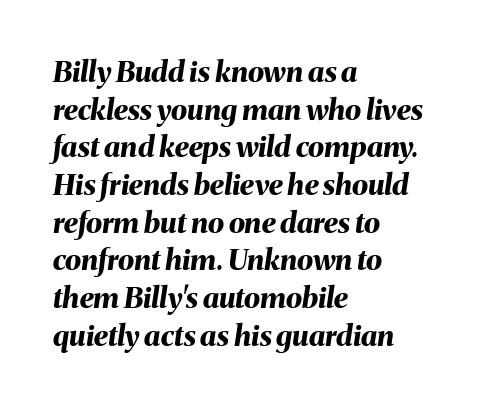
Q: Is the text bold? A: Yes.
Q: Is the text italic (slanted)? A: Yes, it leans right by about 8 degrees.
Q: Is the text underlined? A: No.
Q: How is the paragraph aligned? A: Left-aligned.
Q: Is the spacing between letters normal or unusually wide? A: Normal.
Q: Is the spacing between lines tight, normal or loose? A: Normal.
Q: Width (condensed, normal, or wide)? A: Normal.
Q: Stroke contrast? A: Medium.
Q: x-height? A: Medium.
Q: Monospaced? A: No.
